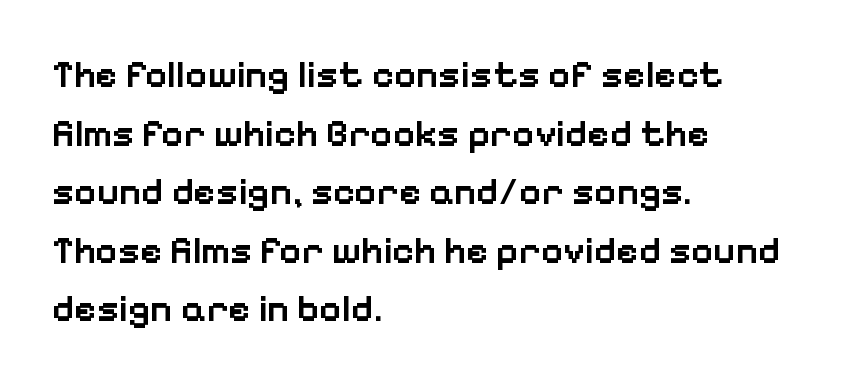
The image shows 38 px semibold sans-serif type, upright; set left-aligned, normal line spacing (1.54x), normal letter spacing, not underlined; low stroke contrast and a medium x-height.
